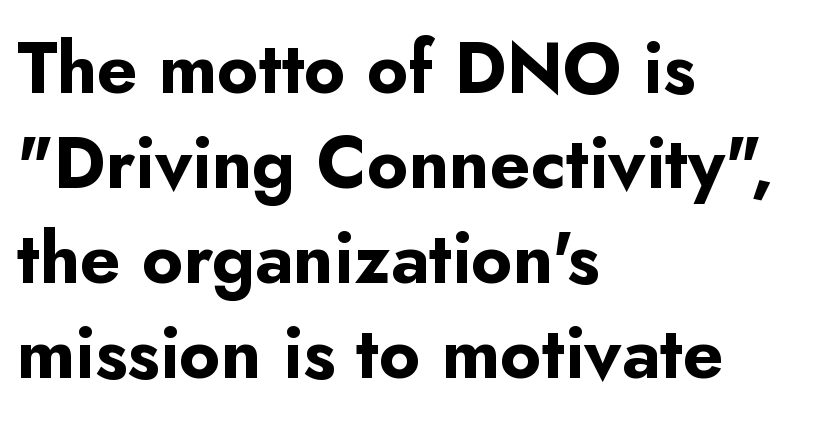
Does extra space separate the letters? No, they use regular spacing. Caption: multi-line text, flush left, ragged right. Type style note: lacks serifs. Note the varied advance widths — an 'i' is clearly narrower than an 'm'. Leading: standard.
